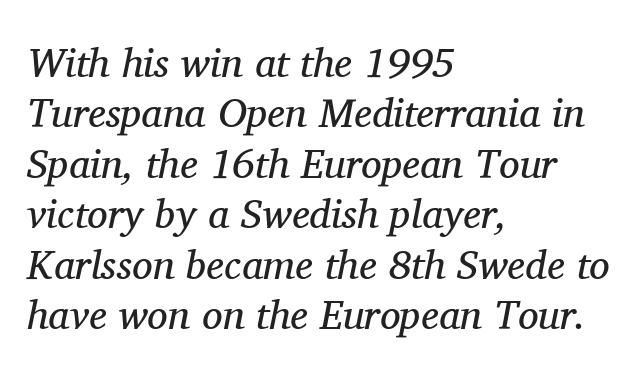
In CSS terms this would be text-align: left. The space beneath each line is pristine and unruled. The font family rendered here belongs to the serif group. These lines are rendered in a variable-pitch font.
